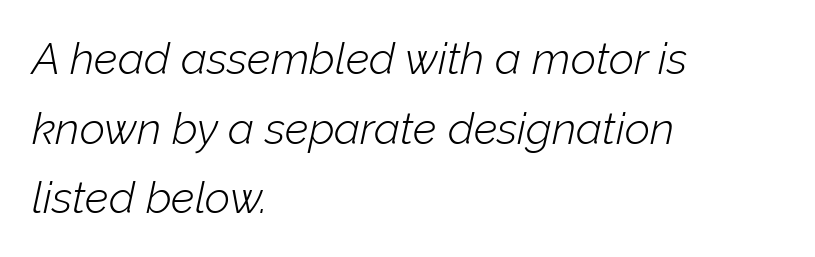
{"italic": "yes", "lean": "right", "slant_degrees": 12, "bold": "no", "weight": "light", "width": "normal", "stroke_contrast": "low", "x_height": "medium", "monospaced": "no", "underline": "no", "align": "left", "line_spacing": "normal", "line_spacing_ratio": 1.58, "letter_spacing": "normal", "letter_spacing_em": 0.0, "glyph_px": 44}
